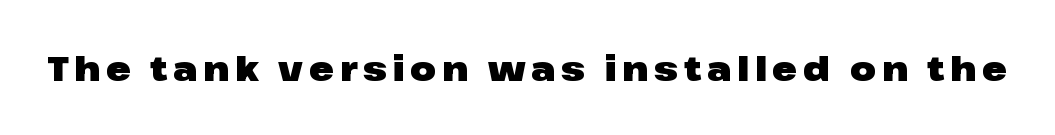
The image shows 34 px heavy, wide sans-serif type, upright; set not underlined; low stroke contrast and a medium x-height.
